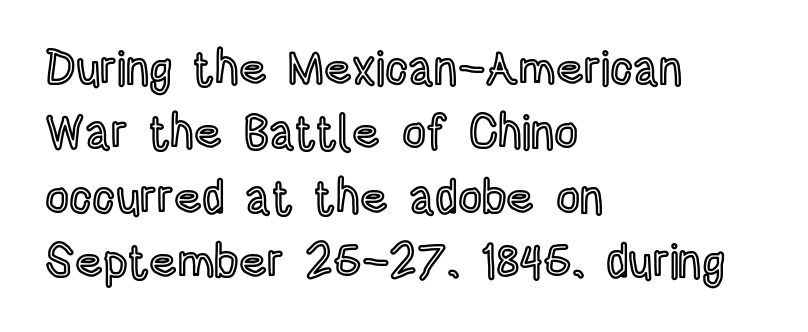
{"italic": "no", "width": "condensed", "x_height": "large", "monospaced": "no", "underline": "no", "align": "left", "line_spacing": "normal", "line_spacing_ratio": 1.37, "letter_spacing": "normal", "letter_spacing_em": 0.0, "glyph_px": 47}
